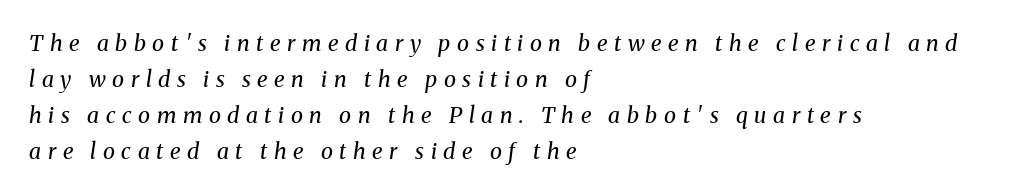
Q: Is the text bold? A: No.
Q: Is the text italic (slanted)? A: Yes, it leans right by about 8 degrees.
Q: Is the text underlined? A: No.
Q: How is the paragraph aligned? A: Left-aligned.
Q: Is the spacing between letters normal or unusually wide? A: Unusually wide.
Q: Is the spacing between lines tight, normal or loose? A: Normal.
